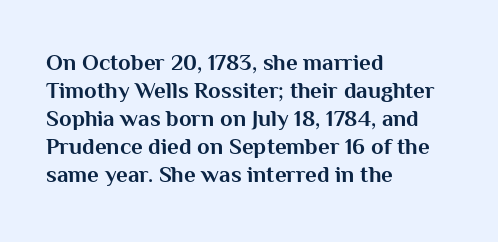
The image shows 23 px bold type, upright; set left-aligned, line spacing 1.22x, normal letter spacing, not underlined.
